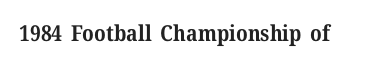
Q: Is the text bold? A: Yes.
Q: Is the text italic (slanted)? A: No, it is upright.
Q: Is the text underlined? A: No.
Q: Is the spacing between letters normal or unusually wide? A: Normal.
